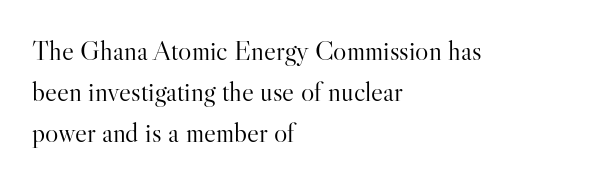
Q: Is the text bold? A: No.
Q: Is the text italic (slanted)? A: No, it is upright.
Q: Is the typeface a serif or a sans-serif typeface? A: Serif.
Q: Is the text underlined? A: No.
Q: How is the paragraph aligned? A: Left-aligned.
Q: Is the spacing between letters normal or unusually wide? A: Normal.
Q: Is the spacing between lines tight, normal or loose? A: Normal.
Q: Width (condensed, normal, or wide)? A: Normal.
Q: Stroke contrast? A: High.
Q: x-height? A: Small.
Q: Monospaced? A: No.
